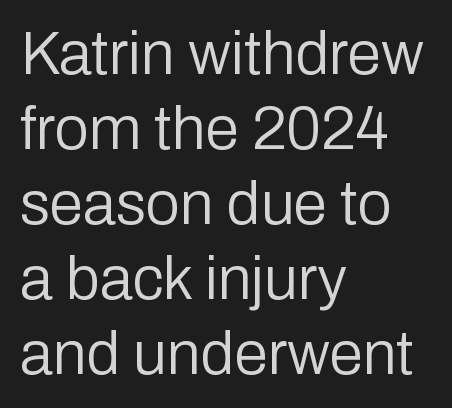
The passage shown is not underscored anywhere. The weight would be labelled regular, book, light, or lighter still. The letters stand straight up with perfectly vertical stems. Character widths vary here, with narrow letters taking less room than wide ones. Which margin do the lines hug? The left one — the right edge is uneven. You can tell from the bare stems that sans-serif type was used.
